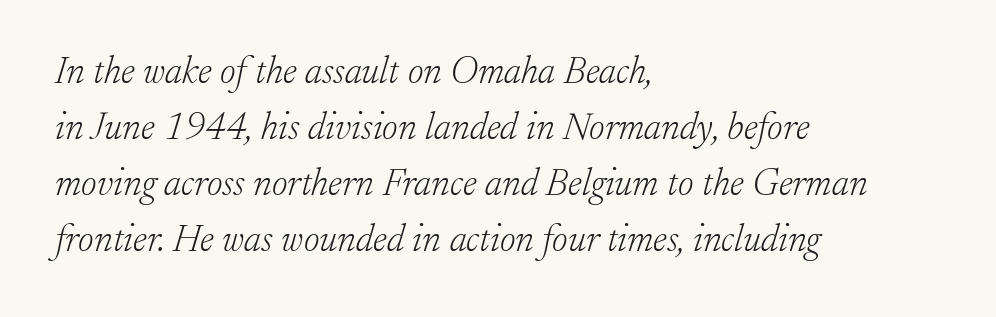
Q: Is the text bold? A: No.
Q: Is the text italic (slanted)? A: Yes, it leans right by about 17 degrees.
Q: Is the typeface a serif or a sans-serif typeface? A: Serif.
Q: Is the text underlined? A: No.
Q: How is the paragraph aligned? A: Left-aligned.
Q: Is the spacing between letters normal or unusually wide? A: Normal.
Q: Is the spacing between lines tight, normal or loose? A: Normal.
Q: Width (condensed, normal, or wide)? A: Normal.
Q: Stroke contrast? A: Low.
Q: x-height? A: Small.
Q: Monospaced? A: No.
